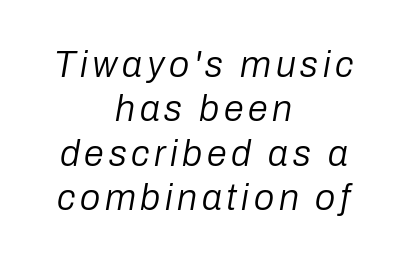
{"italic": "yes", "lean": "right", "slant_degrees": 10, "bold": "no", "weight": "regular", "width": "normal", "stroke_contrast": "low", "x_height": "medium", "monospaced": "no", "underline": "no", "align": "center", "line_spacing_ratio": 1.23, "glyph_px": 36}
